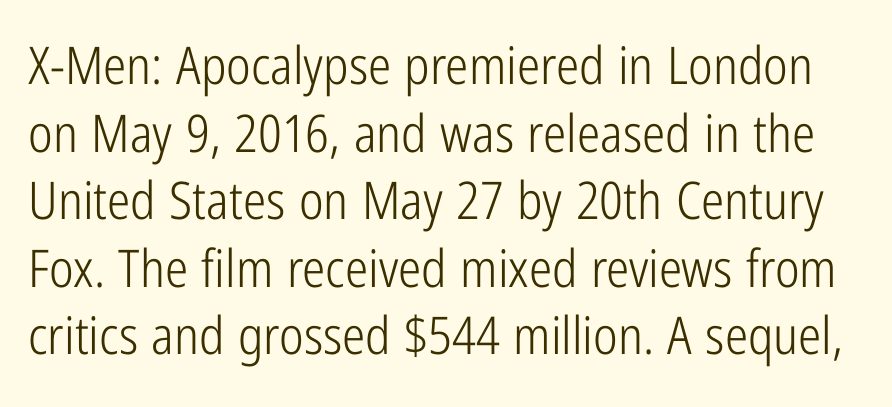
The image shows 52 px light, condensed sans-serif type, upright; set normal line spacing (1.3x), normal letter spacing, not underlined; low stroke contrast and a medium x-height.
